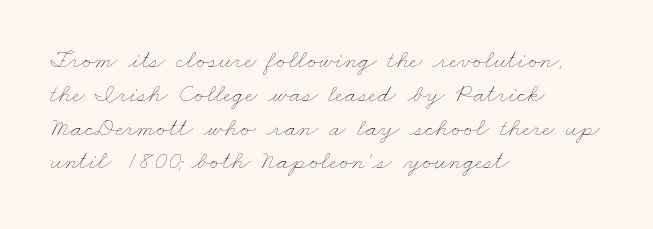
Heaviness? Minimal to ordinary, like unemphasized prose. The lines sit at an ordinary, default distance from one another. Nobody touched the tracking dial on this one. Line beginnings align vertically; line endings do not.
